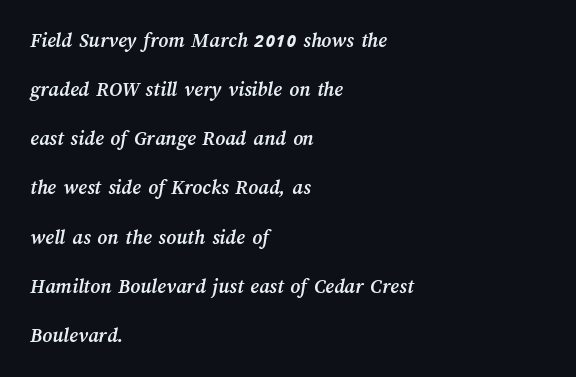
The image shows 21 px bold type; set left-aligned, loose line spacing (2.34x), normal letter spacing, not underlined.
